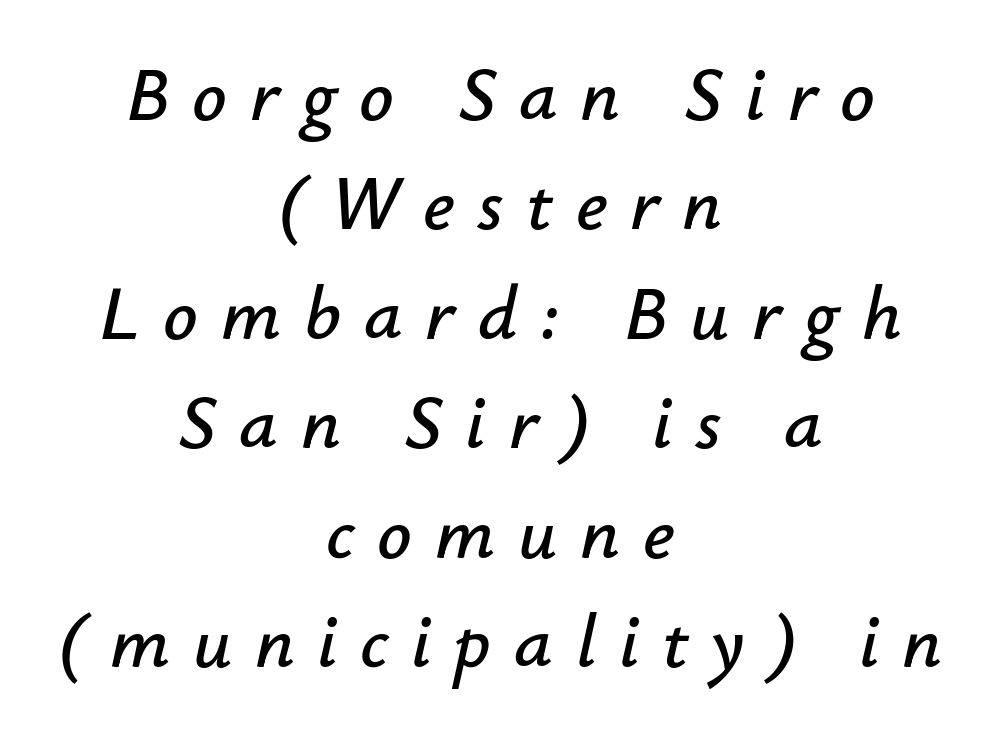
{"italic": "yes", "lean": "right", "slant_degrees": 12, "width": "normal", "stroke_contrast": "low", "x_height": "small", "monospaced": "no", "underline": "no", "align": "center", "line_spacing": "normal", "line_spacing_ratio": 1.44, "letter_spacing": "wide", "letter_spacing_em": 0.3, "glyph_px": 76}
